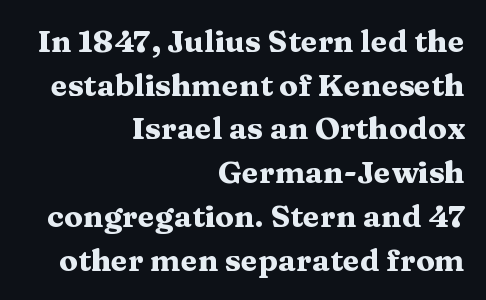
The image shows 31 px heavy, wide serif type, upright; set right-aligned, normal line spacing (1.41x), normal letter spacing, not underlined; medium stroke contrast and a medium x-height.
